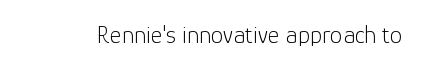
{"italic": "no", "bold": "no", "underline": "no", "letter_spacing": "normal", "letter_spacing_em": 0.0, "glyph_px": 25}
